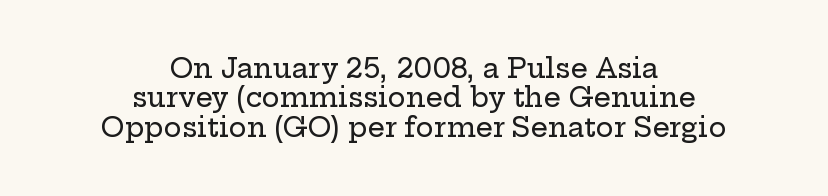
Q: Is the text italic (slanted)? A: No, it is upright.
Q: Is the text underlined? A: No.
Q: How is the paragraph aligned? A: Centered.
Q: Is the spacing between letters normal or unusually wide? A: Normal.
Q: Is the spacing between lines tight, normal or loose? A: Tight.
